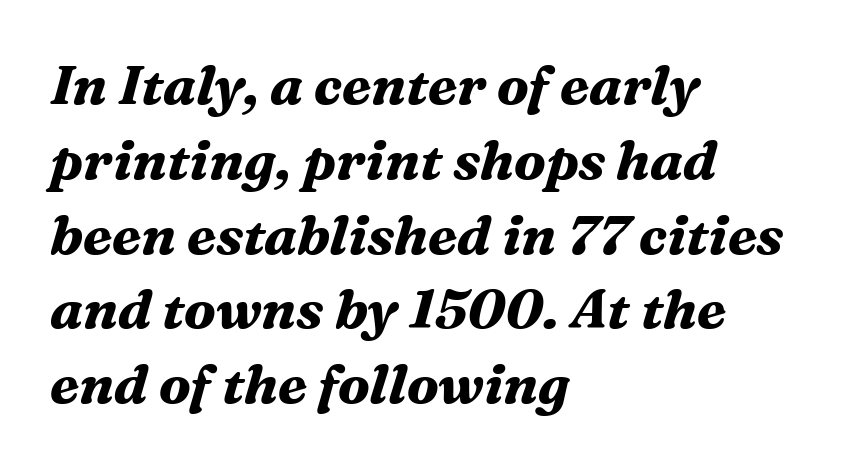
The image shows 55 px bold serif type, italic (leaning right); set left-aligned, normal line spacing (1.36x), normal letter spacing, not underlined; medium stroke contrast and a medium x-height.
